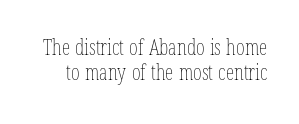
Q: Is the text bold? A: No.
Q: Is the text italic (slanted)? A: No, it is upright.
Q: Is the text underlined? A: No.
Q: Is the spacing between letters normal or unusually wide? A: Normal.
